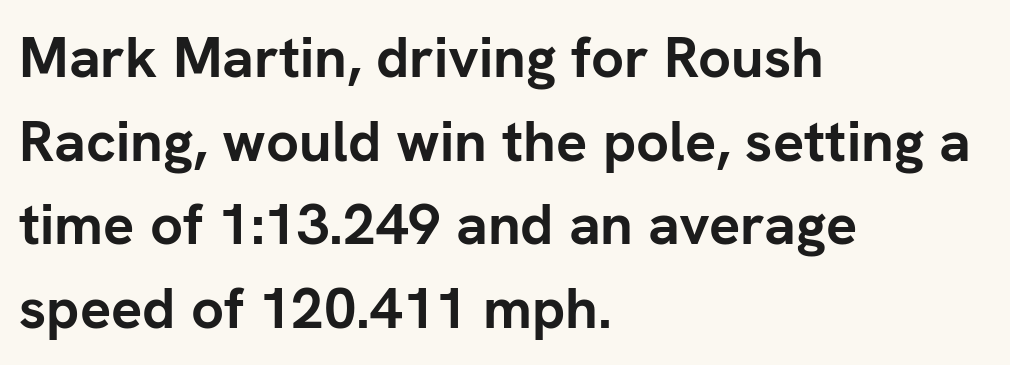
{"serif": "no", "italic": "no", "bold": "yes", "weight": "semibold", "width": "normal", "stroke_contrast": "low", "x_height": "medium", "monospaced": "no", "underline": "no", "align": "left", "line_spacing": "normal", "line_spacing_ratio": 1.44, "letter_spacing": "normal", "letter_spacing_em": 0.0, "glyph_px": 58}
